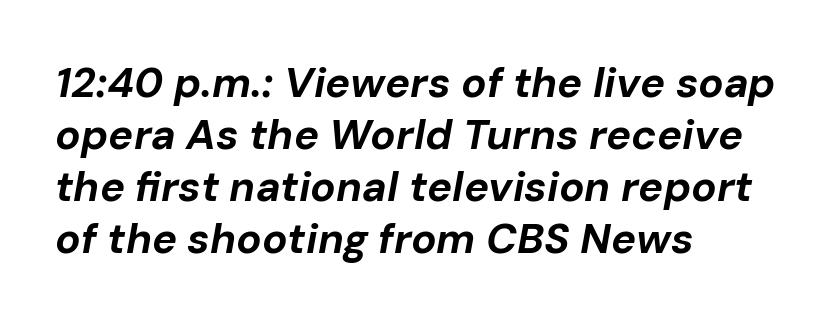
The image shows 42 px bold type, italic (leaning right); set left-aligned, line spacing 1.24x, normal letter spacing, not underlined; low stroke contrast and a medium x-height.
